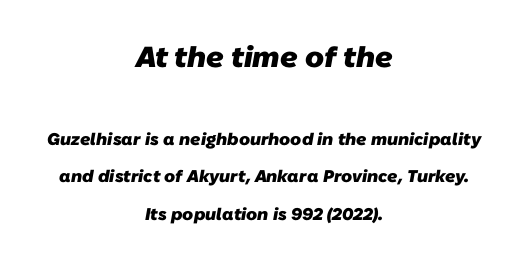
Q: Is the text bold? A: Yes.
Q: Is the typeface a serif or a sans-serif typeface? A: Sans-serif.
Q: Is the text underlined? A: No.
Q: How is the paragraph aligned? A: Centered.
Q: Is the spacing between letters normal or unusually wide? A: Normal.
Q: Is the spacing between lines tight, normal or loose? A: Loose.
Q: Which block of text is set in a larger size, the first (top) or the second (bottom)? A: The first (top) one.
Q: Width (condensed, normal, or wide)? A: Normal.
Q: Stroke contrast? A: Low.
Q: x-height? A: Medium.
Q: Monospaced? A: No.
